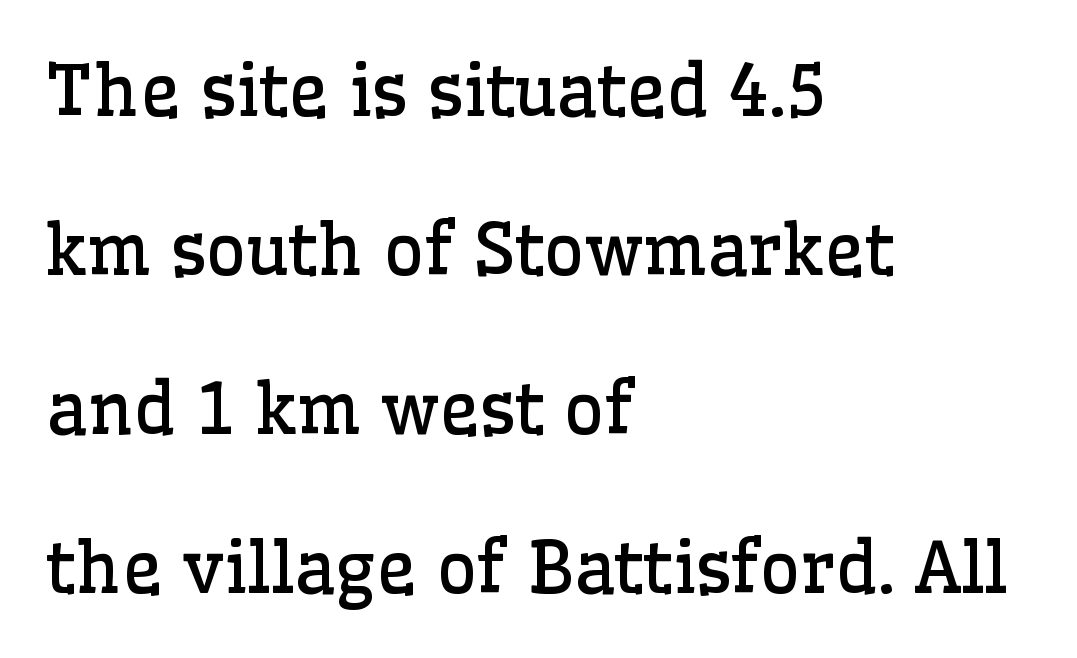
A typesetter would call this leading open, well beyond the default. Teacher's note: observe the even left margin — that is flush-left alignment. Regarding serifs, this sample has them. These lines are rendered in a variable-pitch font.
